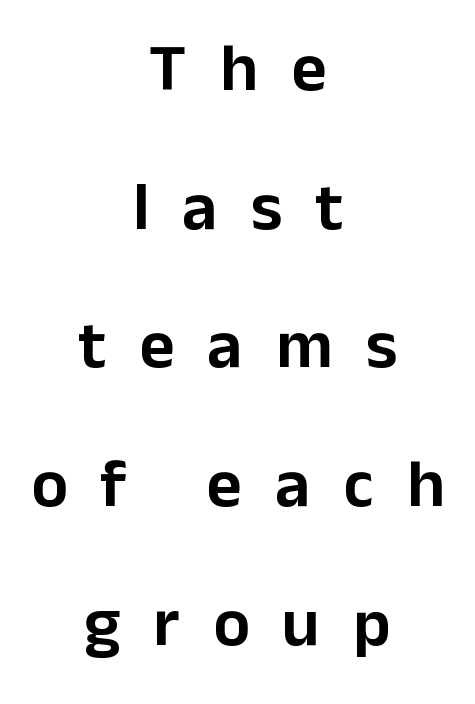
The image shows 68 px sans-serif type, upright; set centered, loose line spacing (2.04x), unusually wide letter spacing (+0.49 em), not underlined; low stroke contrast and a medium x-height.
